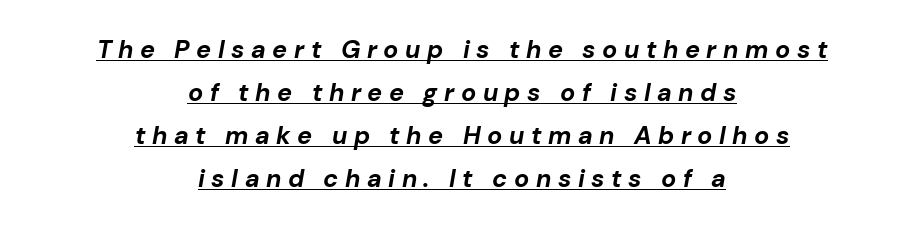
The paragraph has two soft edges and a firm central axis. The lettering tilts uniformly, giving the passage an italic look. Summary of weight: heavy, a full bold. The rendering uses the underline text-decoration.
